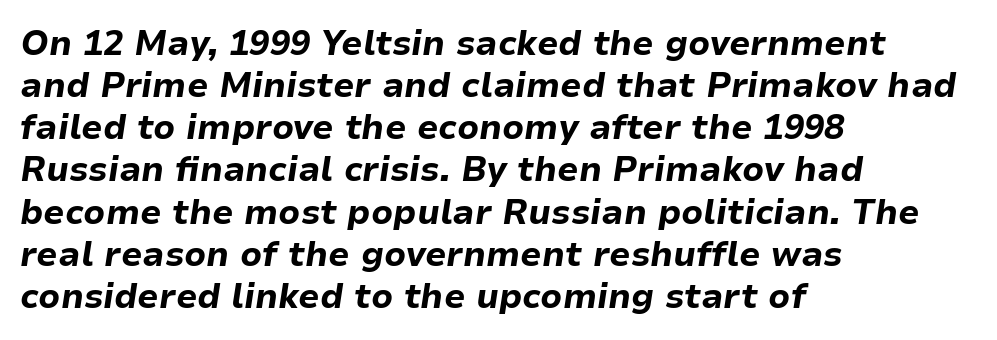
Q: Is the text bold? A: Yes.
Q: Is the text italic (slanted)? A: Yes, it leans right by about 9 degrees.
Q: Is the text underlined? A: No.
Q: How is the paragraph aligned? A: Left-aligned.
Q: Is the spacing between letters normal or unusually wide? A: Normal.
Q: Width (condensed, normal, or wide)? A: Normal.
Q: Stroke contrast? A: Low.
Q: x-height? A: Medium.
Q: Monospaced? A: No.
